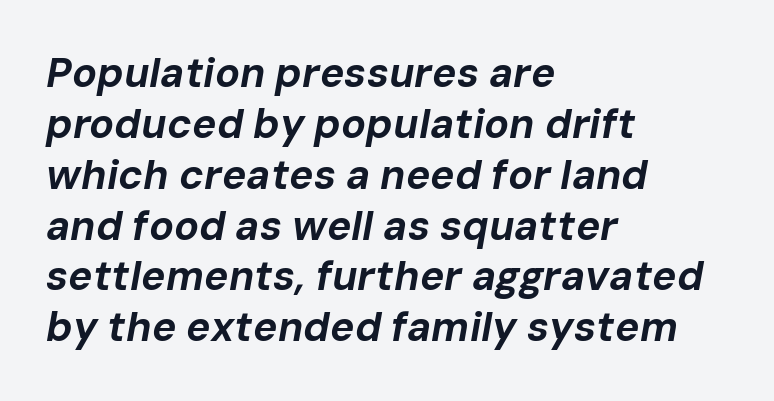
Weight check: bold — yes, fully. Horizontally, the lines are justified to the leading edge only. The passage shown is typed in a proportional face where columns would drift. The line texture is even and compact thanks to regular tracking.
